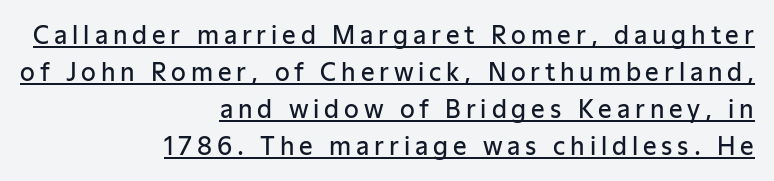
Q: Is the text bold? A: Semi-bold.
Q: Is the text italic (slanted)? A: No, it is upright.
Q: Is the text underlined? A: Yes.
Q: How is the paragraph aligned? A: Right-aligned.
Q: Is the spacing between letters normal or unusually wide? A: Unusually wide.
Q: Is the spacing between lines tight, normal or loose? A: Normal.
